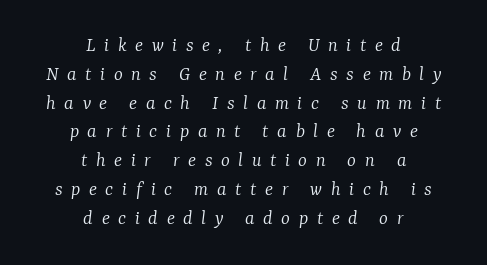
Does the copy run flush right? No — it is centered line by line. Think standard paragraph weight, or any step lighter than that. These lines sit exactly where default settings would place them. Each row of text sits above clean, open space.
